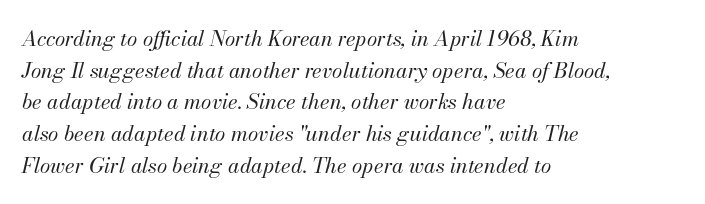
{"italic": "yes", "lean": "right", "slant_degrees": 13, "bold": "no", "underline": "no", "align": "left", "line_spacing": "normal", "line_spacing_ratio": 1.51, "letter_spacing": "normal", "letter_spacing_em": 0.0, "glyph_px": 21}
